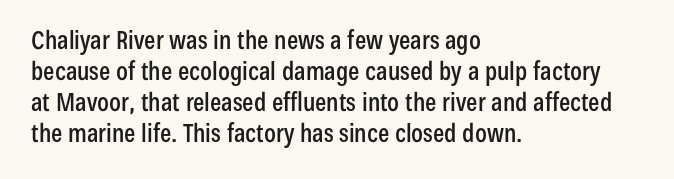
{"italic": "no", "underline": "no", "align": "left", "line_spacing_ratio": 1.24, "letter_spacing": "normal", "letter_spacing_em": 0.0, "glyph_px": 25}
